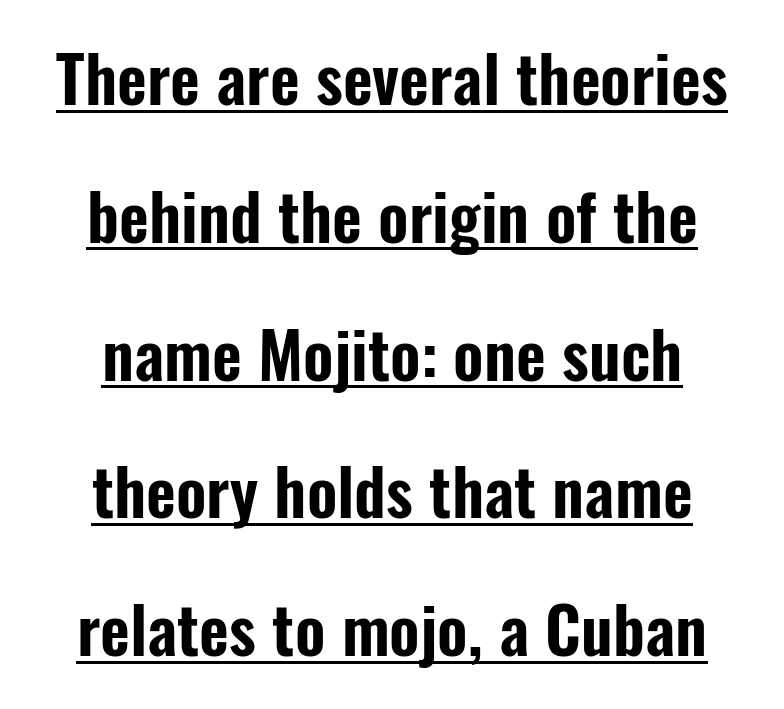
The image shows 65 px condensed sans-serif type, upright; set centered, loose line spacing (2.12x), normal letter spacing, underlined; low stroke contrast and a medium x-height.
